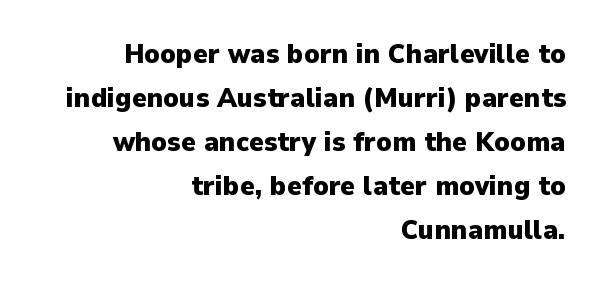
Caption: bold face, heavy strokes. Baseline-to-baseline distance is the conventional proportion of letter height. What kind of face is this? One without serifs — a sans. Short and long lines alike share a common ending point at right. Tall strokes in this sample are plumb rather than angled. The specimen omits any rule beneath the text block's lines.
